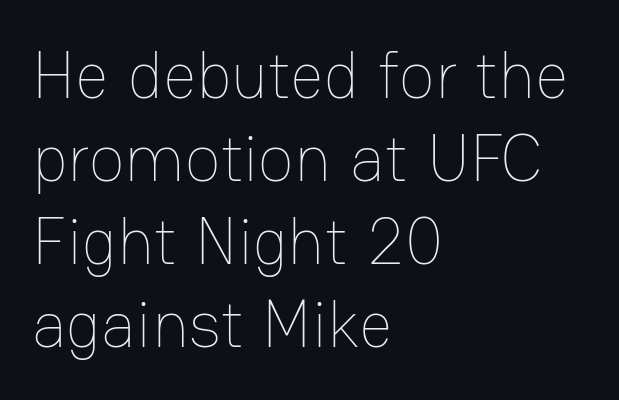
Q: Is the text bold? A: No.
Q: Is the text italic (slanted)? A: No, it is upright.
Q: Is the text underlined? A: No.
Q: How is the paragraph aligned? A: Left-aligned.
Q: Is the spacing between letters normal or unusually wide? A: Normal.
Q: Is the spacing between lines tight, normal or loose? A: Normal.
Q: Width (condensed, normal, or wide)? A: Normal.
Q: Stroke contrast? A: Low.
Q: x-height? A: Medium.
Q: Monospaced? A: No.
